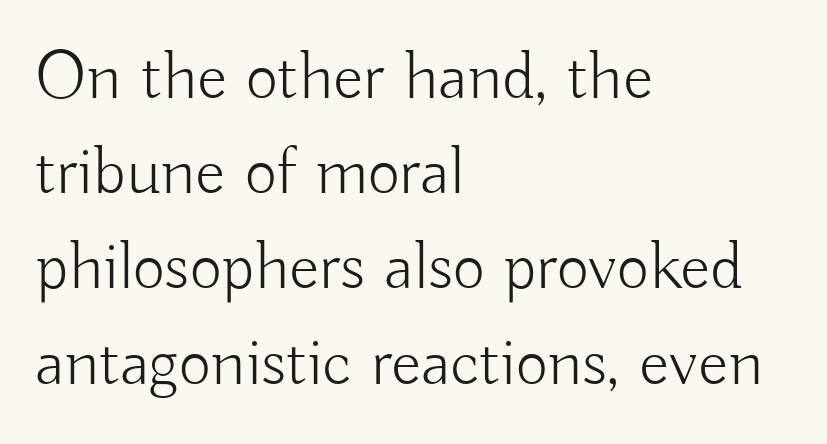
{"serif": "no", "italic": "no", "bold": "no", "weight": "light", "width": "normal", "stroke_contrast": "low", "x_height": "small", "monospaced": "no", "underline": "no", "align": "left", "line_spacing": "normal", "line_spacing_ratio": 1.36, "letter_spacing": "normal", "letter_spacing_em": 0.0, "glyph_px": 70}
